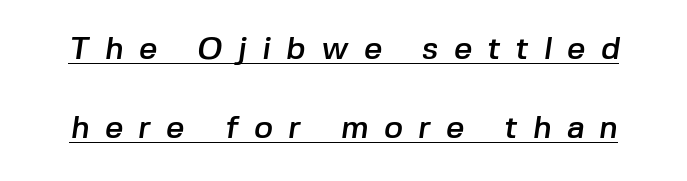
Q: Is the typeface a serif or a sans-serif typeface? A: Sans-serif.
Q: Is the text underlined? A: Yes.
Q: Is the spacing between letters normal or unusually wide? A: Unusually wide.
Q: Is the spacing between lines tight, normal or loose? A: Loose.
Q: Width (condensed, normal, or wide)? A: Normal.
Q: Stroke contrast? A: Low.
Q: x-height? A: Medium.
Q: Monospaced? A: No.
